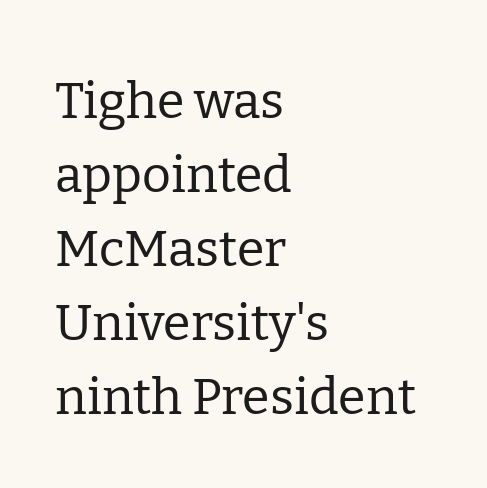
The face used here is proportionally spaced, like ordinary book or web type. This sample uses plain, unmodified letter spacing. Layout note: lines flush left. Heaviness? Minimal to ordinary, like unemphasized prose.
